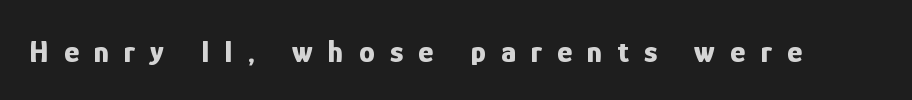
{"serif": "no", "italic": "no", "bold": "yes", "weight": "bold", "width": "condensed", "stroke_contrast": "low", "x_height": "medium", "monospaced": "no", "underline": "no", "letter_spacing": "wide", "letter_spacing_em": 0.47, "glyph_px": 32}
